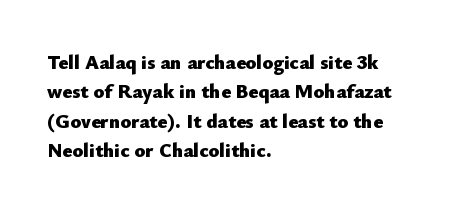
Q: Is the text bold? A: Yes.
Q: Is the text italic (slanted)? A: No, it is upright.
Q: Is the text underlined? A: No.
Q: How is the paragraph aligned? A: Left-aligned.
Q: Is the spacing between letters normal or unusually wide? A: Normal.
Q: Is the spacing between lines tight, normal or loose? A: Normal.
